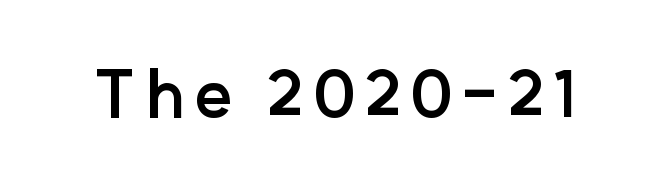
The image shows 65 px semibold sans-serif type, upright; set not underlined; low stroke contrast and a medium x-height.
